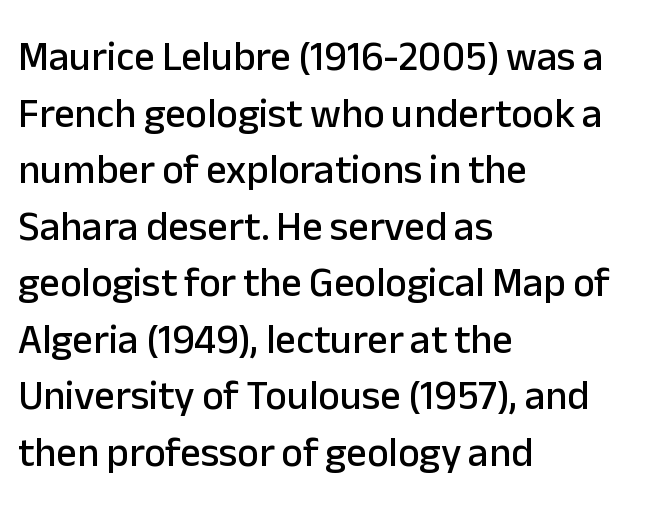
The image shows 41 px sans-serif type, upright; set left-aligned, normal line spacing (1.38x), normal letter spacing, not underlined; low stroke contrast and a medium x-height.
